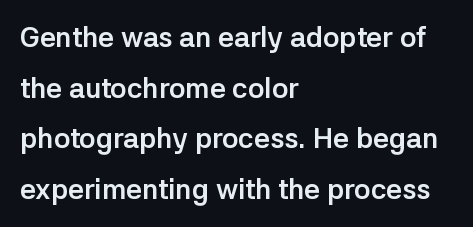
No extra tracking has been applied to these lines. Weight: bold. Think of a printed novel: that variable character pitch is what you see here. The string is rendered with underlining switched off.
